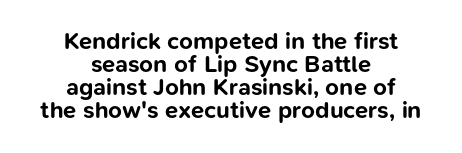
The image shows 24 px bold type, upright; set centered, tight line spacing (0.96x), normal letter spacing, not underlined.
